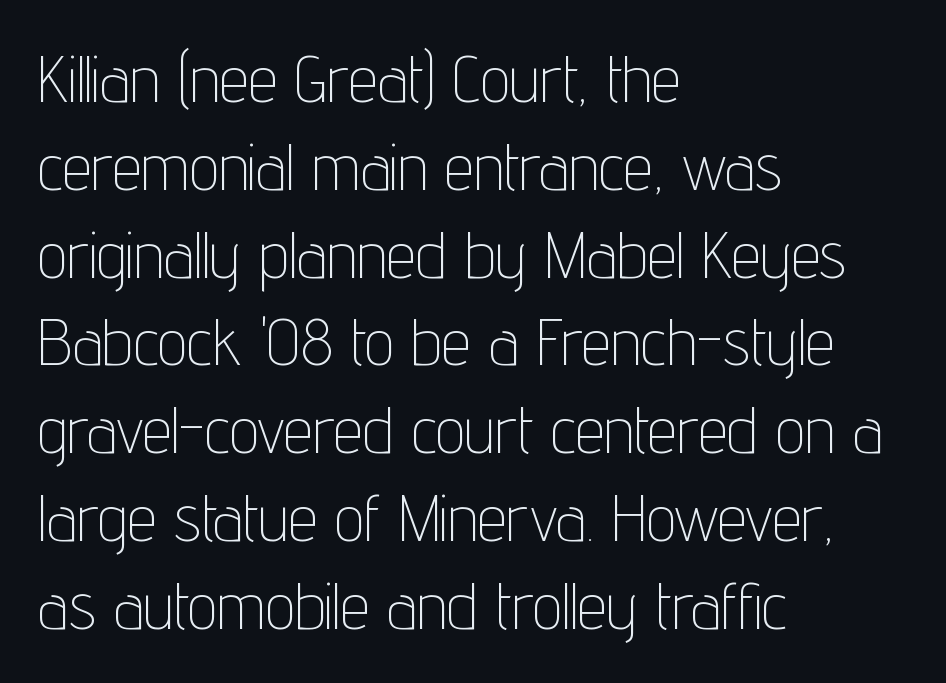
The image shows 66 px thin, condensed sans-serif type, upright; set left-aligned, normal line spacing (1.33x), normal letter spacing, not underlined; low stroke contrast and a medium x-height.
